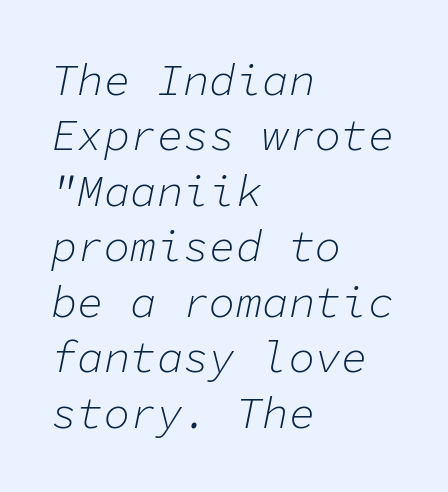
Q: Is the text bold? A: No.
Q: Is the text italic (slanted)? A: Yes, it leans right by about 11 degrees.
Q: Is the text underlined? A: No.
Q: How is the paragraph aligned? A: Left-aligned.
Q: Is the spacing between letters normal or unusually wide? A: Normal.
Q: Is the spacing between lines tight, normal or loose? A: Normal.
Q: Width (condensed, normal, or wide)? A: Normal.
Q: Stroke contrast? A: Low.
Q: x-height? A: Medium.
Q: Monospaced? A: Yes.
